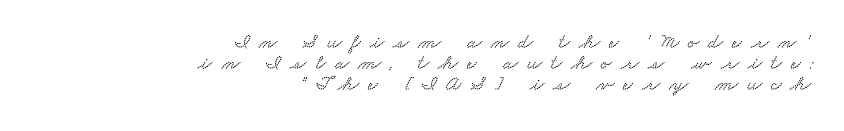
The image shows 21 px text type; set right-aligned, tight line spacing (1.01x), unusually wide letter spacing (+0.43 em), not underlined.
